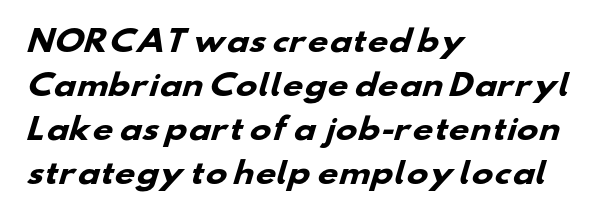
Q: Is the text bold? A: Yes.
Q: Is the typeface a serif or a sans-serif typeface? A: Sans-serif.
Q: Is the text underlined? A: No.
Q: How is the paragraph aligned? A: Left-aligned.
Q: Is the spacing between letters normal or unusually wide? A: Normal.
Q: Is the spacing between lines tight, normal or loose? A: Normal.
Q: Width (condensed, normal, or wide)? A: Wide.
Q: Stroke contrast? A: Low.
Q: x-height? A: Small.
Q: Monospaced? A: No.
